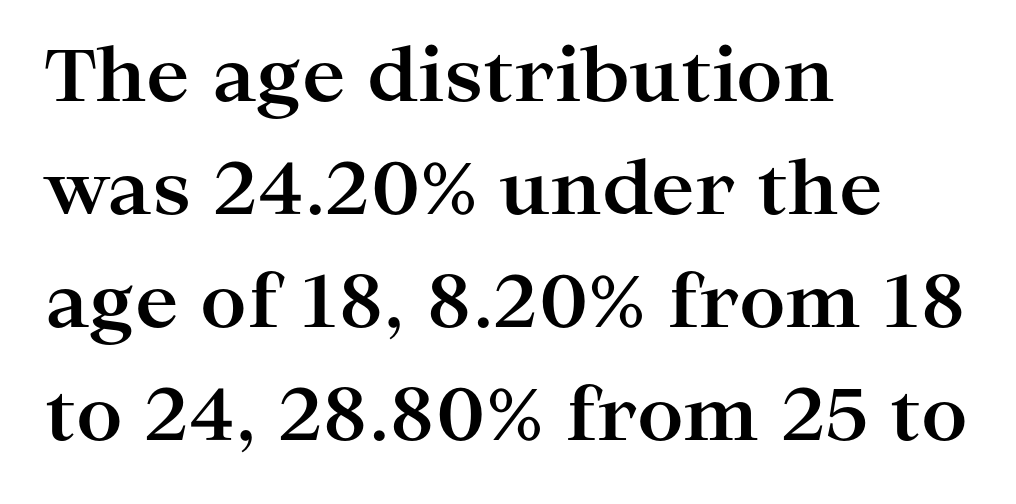
The rendering uses natural spacing where letterforms have individual widths. Visually the block forms a straight wall on the left and a jagged coastline on the right. Small tapered or slab feet sit at the stroke ends, so this counts as serif. Successive baselines arrive at the customary interval. Is there any slant? The stems are plumb. Descenders hang freely into open space.
